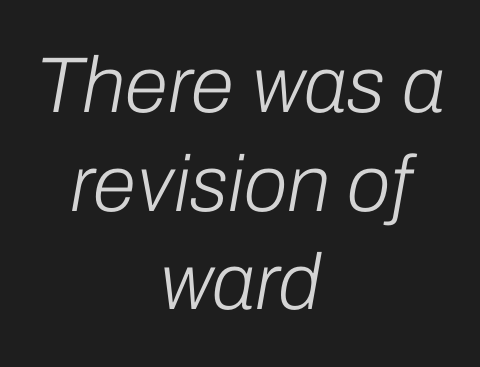
Q: Is the text bold? A: No.
Q: Is the text italic (slanted)? A: Yes, it leans right by about 10 degrees.
Q: Is the text underlined? A: No.
Q: How is the paragraph aligned? A: Centered.
Q: Is the spacing between letters normal or unusually wide? A: Normal.
Q: Is the spacing between lines tight, normal or loose? A: Normal.
Q: Width (condensed, normal, or wide)? A: Normal.
Q: Stroke contrast? A: Low.
Q: x-height? A: Medium.
Q: Monospaced? A: No.
